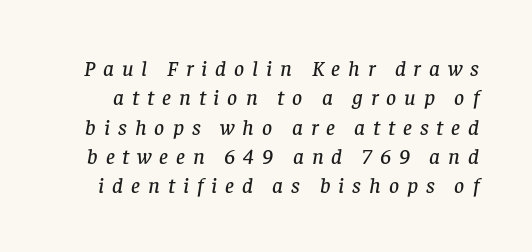
{"italic": "yes", "lean": "right", "slant_degrees": 8, "underline": "no", "line_spacing": "normal", "line_spacing_ratio": 1.33, "letter_spacing": "wide", "letter_spacing_em": 0.36, "glyph_px": 22}
